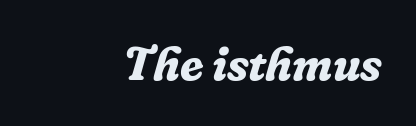
Q: Is the text bold? A: Yes.
Q: Is the text italic (slanted)? A: Yes, it leans right by about 16 degrees.
Q: Is the typeface a serif or a sans-serif typeface? A: Serif.
Q: Is the text underlined? A: No.
Q: How is the paragraph aligned? A: Right-aligned.
Q: Is the spacing between letters normal or unusually wide? A: Normal.
Q: Width (condensed, normal, or wide)? A: Normal.
Q: Stroke contrast? A: Low.
Q: x-height? A: Medium.
Q: Monospaced? A: No.
